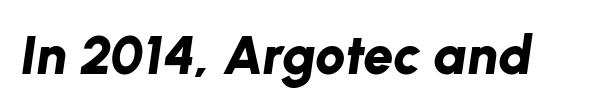
Q: Is the text bold? A: Yes.
Q: Is the text italic (slanted)? A: Yes, it leans right by about 8 degrees.
Q: Is the text underlined? A: No.
Q: Is the spacing between letters normal or unusually wide? A: Normal.
Q: Width (condensed, normal, or wide)? A: Normal.
Q: Stroke contrast? A: Low.
Q: x-height? A: Medium.
Q: Monospaced? A: No.
